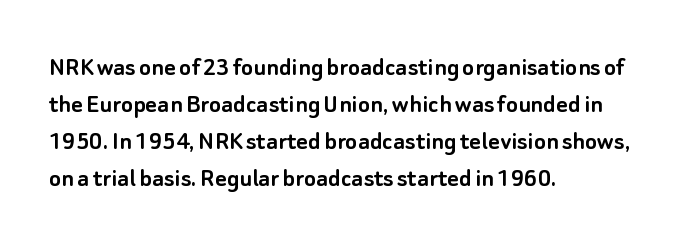
Q: Is the text italic (slanted)? A: No, it is upright.
Q: Is the typeface a serif or a sans-serif typeface? A: Sans-serif.
Q: Is the text underlined? A: No.
Q: How is the paragraph aligned? A: Left-aligned.
Q: Is the spacing between letters normal or unusually wide? A: Normal.
Q: Is the spacing between lines tight, normal or loose? A: Normal.
Q: Width (condensed, normal, or wide)? A: Normal.
Q: Stroke contrast? A: Low.
Q: x-height? A: Small.
Q: Monospaced? A: No.
